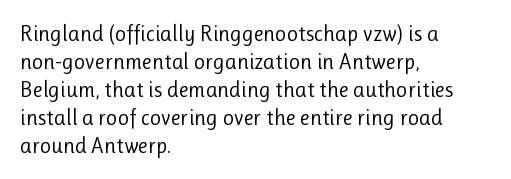
Q: Is the text bold? A: No.
Q: Is the text italic (slanted)? A: No, it is upright.
Q: Is the text underlined? A: No.
Q: How is the paragraph aligned? A: Left-aligned.
Q: Is the spacing between letters normal or unusually wide? A: Normal.
Q: Is the spacing between lines tight, normal or loose? A: Normal.
